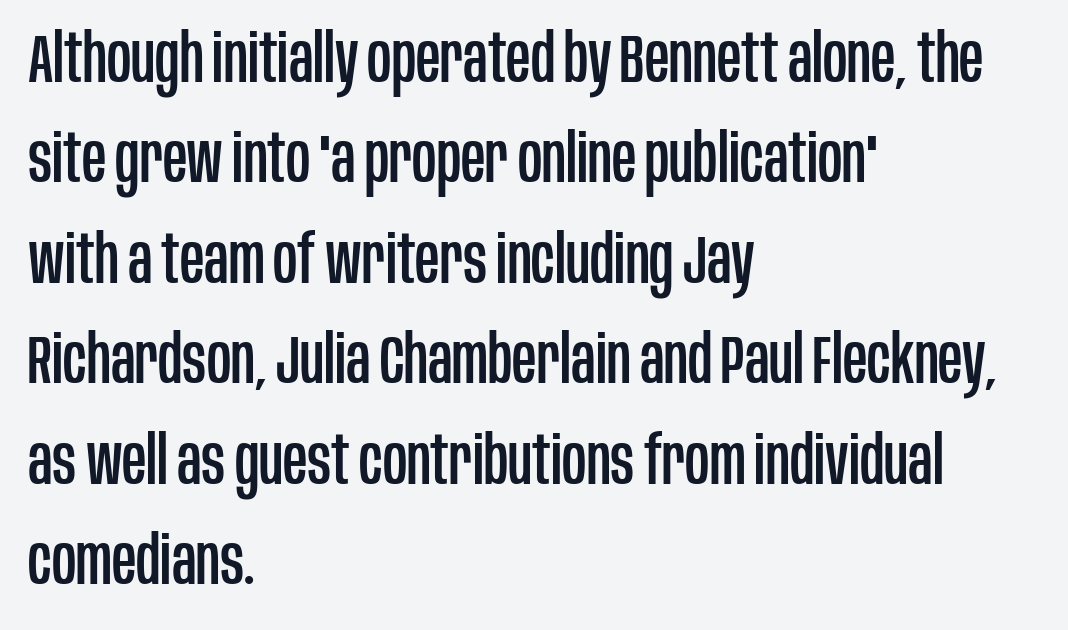
{"serif": "no", "italic": "no", "width": "condensed", "stroke_contrast": "low", "x_height": "large", "monospaced": "no", "underline": "no", "align": "left", "line_spacing": "normal", "line_spacing_ratio": 1.5, "letter_spacing": "normal", "letter_spacing_em": 0.0, "glyph_px": 67}
